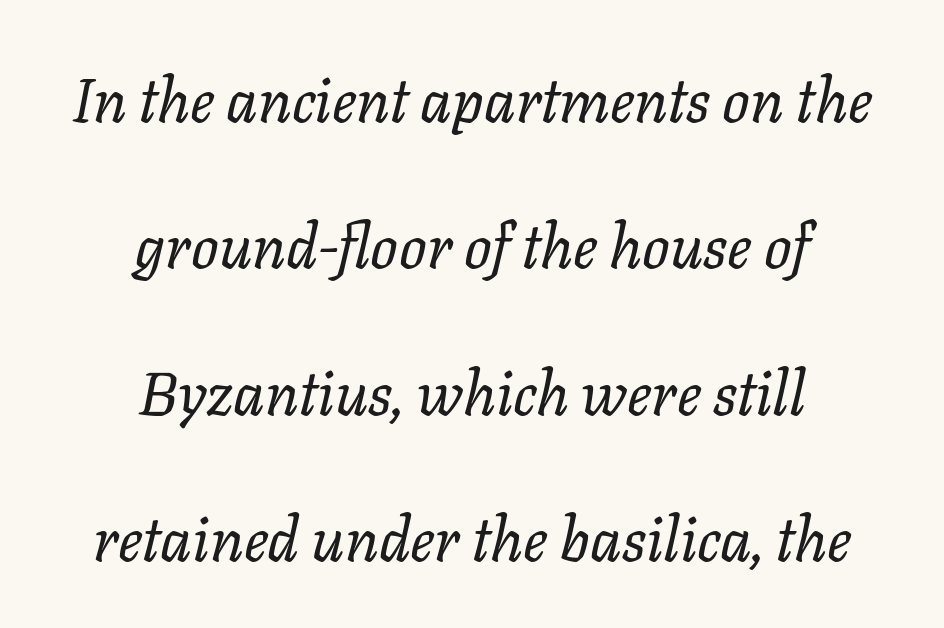
No heavy texture on the line: the type isn't bold. The passage shown stacks its lines with a broad gap. Note the varied advance widths — an 'i' is clearly narrower than an 'm'. Quick note: underline off. Honestly, the letter spacing is just normal — you wouldn't notice it.
